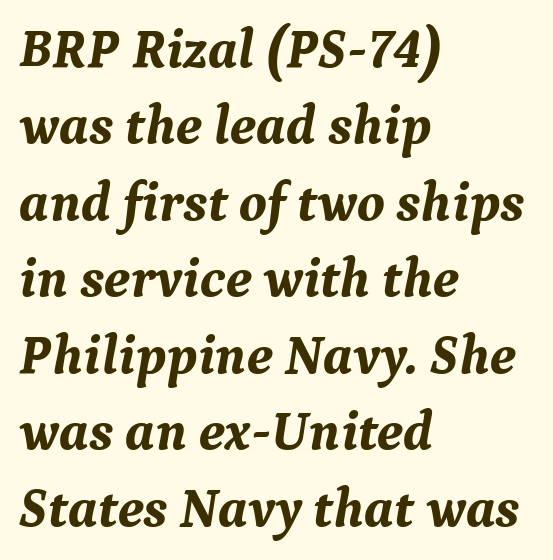
{"serif": "yes", "italic": "yes", "lean": "right", "slant_degrees": 9, "bold": "yes", "weight": "bold", "width": "normal", "stroke_contrast": "medium", "x_height": "medium", "monospaced": "no", "underline": "no", "align": "left", "line_spacing": "normal", "line_spacing_ratio": 1.39, "letter_spacing": "normal", "letter_spacing_em": 0.0, "glyph_px": 55}
